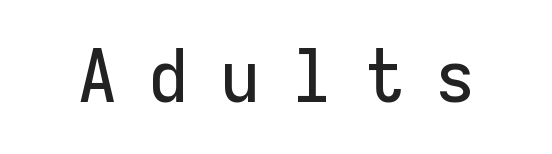
The image shows 74 px sans-serif type, upright, monospaced; set unusually wide letter spacing (+0.42 em), not underlined; low stroke contrast and a medium x-height.
